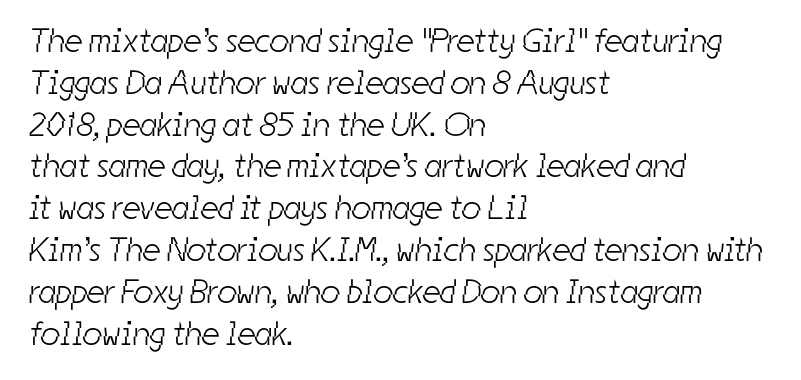
{"serif": "no", "bold": "no", "weight": "light", "width": "condensed", "stroke_contrast": "low", "x_height": "medium", "monospaced": "no", "underline": "no", "align": "left", "line_spacing_ratio": 1.23, "letter_spacing": "normal", "letter_spacing_em": 0.0, "glyph_px": 34}
